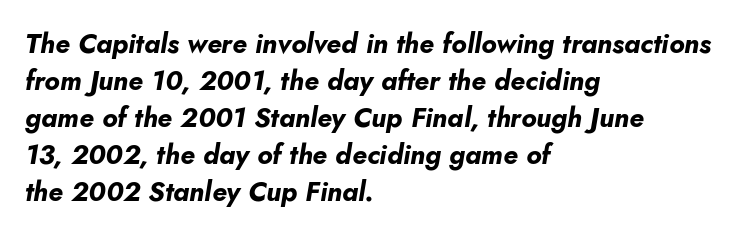
The image shows 27 px bold type, italic (leaning right); set left-aligned, normal line spacing (1.37x), normal letter spacing, not underlined.
